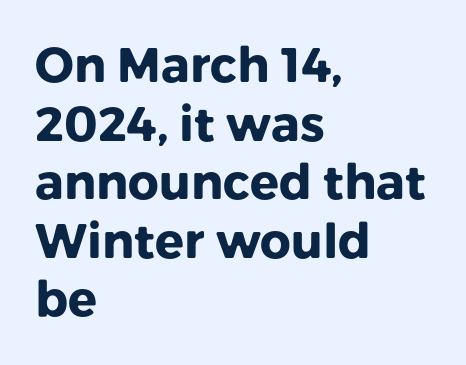
{"serif": "no", "italic": "no", "bold": "yes", "weight": "heavy", "width": "normal", "stroke_contrast": "low", "x_height": "medium", "monospaced": "no", "underline": "no", "align": "left", "line_spacing_ratio": 1.22, "letter_spacing": "normal", "letter_spacing_em": 0.0, "glyph_px": 48}
